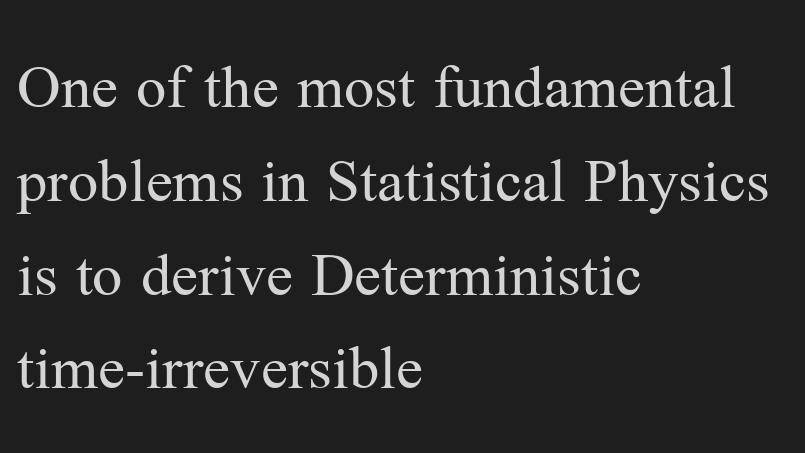
{"serif": "yes", "italic": "no", "bold": "no", "weight": "regular", "width": "normal", "stroke_contrast": "medium", "x_height": "medium", "monospaced": "no", "underline": "no", "align": "left", "line_spacing": "normal", "line_spacing_ratio": 1.4, "letter_spacing": "normal", "letter_spacing_em": 0.0, "glyph_px": 67}
